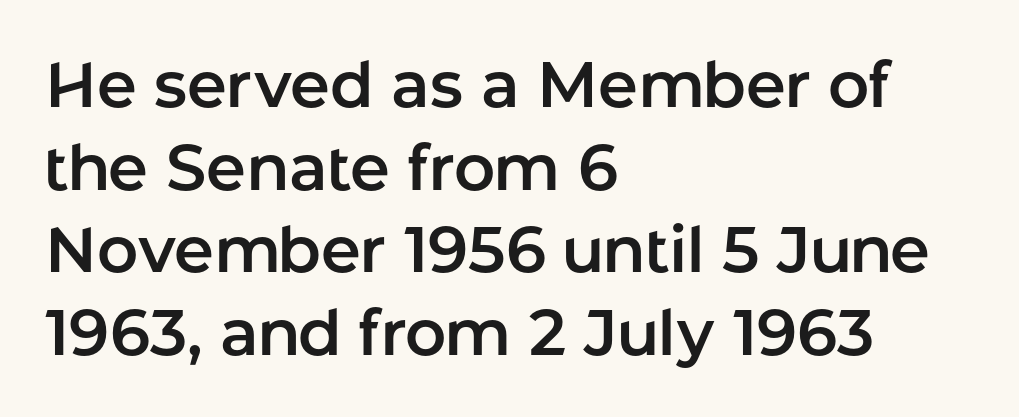
Q: Is the text italic (slanted)? A: No, it is upright.
Q: Is the typeface a serif or a sans-serif typeface? A: Sans-serif.
Q: Is the text underlined? A: No.
Q: How is the paragraph aligned? A: Left-aligned.
Q: Is the spacing between letters normal or unusually wide? A: Normal.
Q: Is the spacing between lines tight, normal or loose? A: Normal.
Q: Width (condensed, normal, or wide)? A: Normal.
Q: Stroke contrast? A: Low.
Q: x-height? A: Medium.
Q: Monospaced? A: No.
